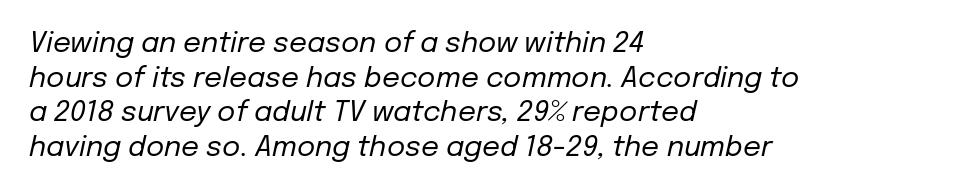
Q: Is the text bold? A: No.
Q: Is the text italic (slanted)? A: Yes, it leans right by about 12 degrees.
Q: Is the text underlined? A: No.
Q: How is the paragraph aligned? A: Left-aligned.
Q: Is the spacing between letters normal or unusually wide? A: Normal.
Q: Width (condensed, normal, or wide)? A: Normal.
Q: Stroke contrast? A: Low.
Q: x-height? A: Medium.
Q: Monospaced? A: No.
